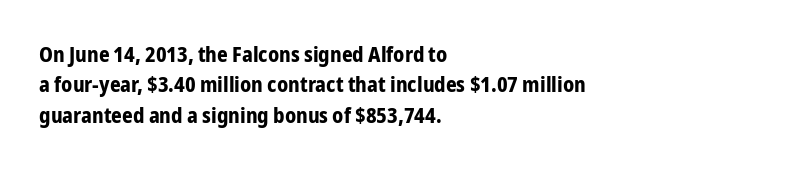
{"italic": "no", "bold": "yes", "underline": "no", "align": "left", "line_spacing": "normal", "line_spacing_ratio": 1.45, "letter_spacing": "normal", "letter_spacing_em": 0.0, "glyph_px": 21}
